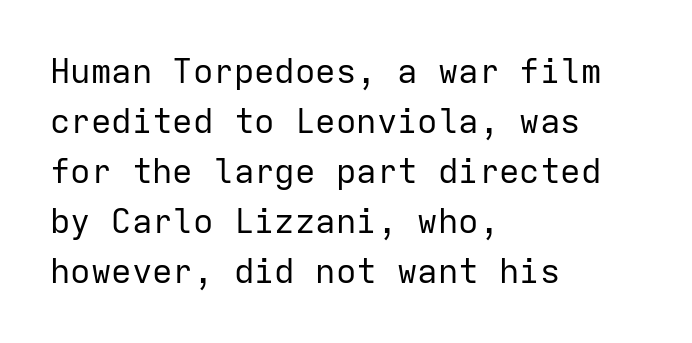
The image shows 34 px regular-weight sans-serif type, upright, monospaced; set left-aligned, normal line spacing (1.47x), normal letter spacing, not underlined; low stroke contrast and a medium x-height.
